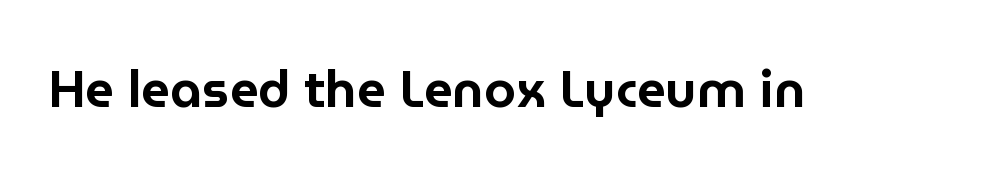
{"serif": "no", "italic": "no", "width": "normal", "stroke_contrast": "low", "x_height": "medium", "monospaced": "no", "underline": "no", "letter_spacing": "normal", "letter_spacing_em": 0.0, "glyph_px": 51}
